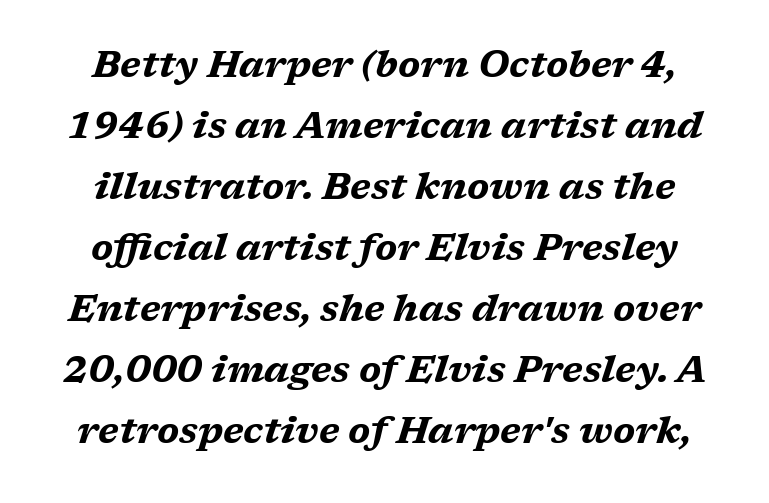
Q: Is the text bold? A: Yes.
Q: Is the text italic (slanted)? A: Yes, it leans right by about 17 degrees.
Q: Is the text underlined? A: No.
Q: Is the spacing between letters normal or unusually wide? A: Normal.
Q: Is the spacing between lines tight, normal or loose? A: Normal.
Q: Width (condensed, normal, or wide)? A: Wide.
Q: Stroke contrast? A: Medium.
Q: x-height? A: Medium.
Q: Monospaced? A: No.
